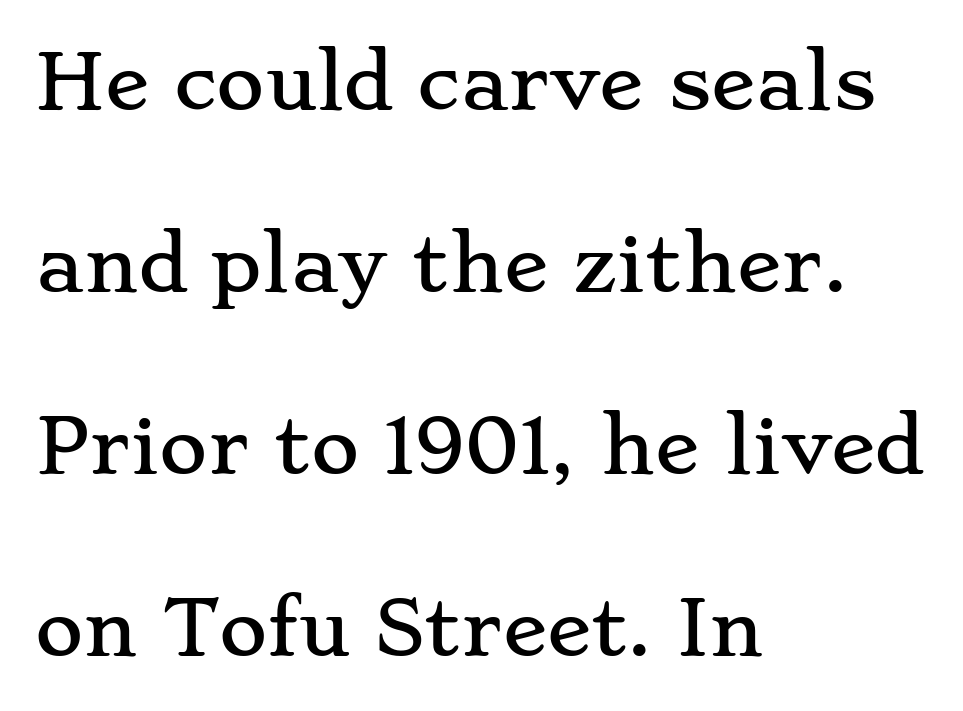
The image shows 74 px wide serif type, upright; set left-aligned, loose line spacing (2.46x), normal letter spacing, not underlined; low stroke contrast and a small x-height.
